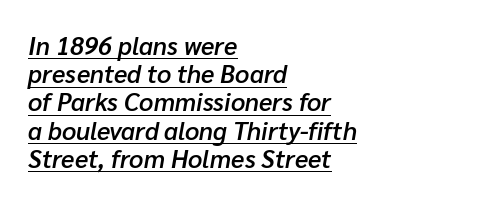
{"italic": "yes", "lean": "right", "slant_degrees": 10, "bold": "semi", "underline": "yes", "align": "left", "line_spacing": "tight", "line_spacing_ratio": 1.13, "letter_spacing": "normal", "letter_spacing_em": 0.0, "glyph_px": 25}
